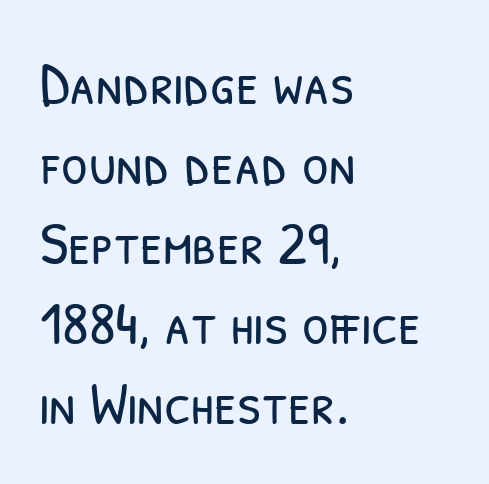
Font category for this specimen: sans-serif. The passage shown has conventional tracking throughout. Decoration check: the copy has no underline. Line starts are locked; line ends wander. The vertical gap from one line to the next is medium.
